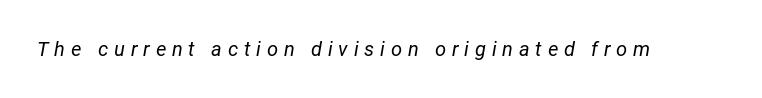
Q: Is the text bold? A: No.
Q: Is the text italic (slanted)? A: Yes, it leans right by about 12 degrees.
Q: Is the text underlined? A: No.
Q: Is the spacing between letters normal or unusually wide? A: Unusually wide.
